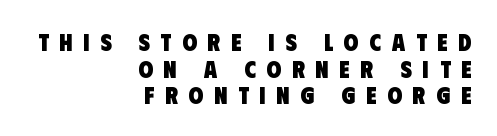
These lines huddle together more closely than default settings would place them. Bold? Absolutely — the strokes are thick and heavy. The space beneath each line is pristine and unruled. Where is the straight margin? On the right. Someone cranked the tracking dial way up on this one.
